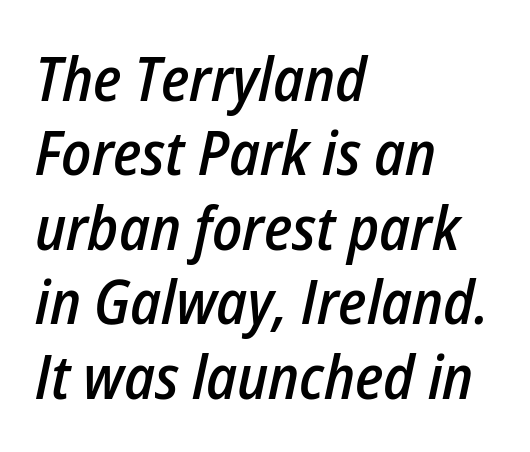
The zone under the glyphs is completely vacant. Each line starts at the same left margin while the right side varies. This sample uses plain, unmodified letter spacing. There's an unmistakable incline to the writing here. The passage shown is semibold, sitting just below true bold. A typesetter would call this proportional, since set widths differ per character.
